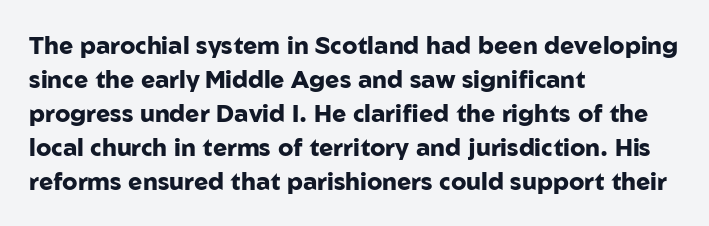
The image shows 24 px bold type, upright; set left-aligned, normal line spacing (1.42x), normal letter spacing, not underlined.
